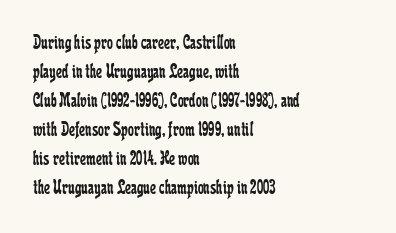
The image shows 21 px text type, upright; set left-aligned, normal line spacing (1.38x), normal letter spacing, not underlined.
